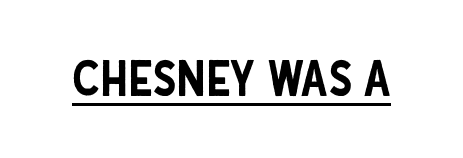
{"serif": "no", "italic": "no", "width": "condensed", "stroke_contrast": "low", "x_height": "large", "monospaced": "no", "underline": "yes", "letter_spacing": "normal", "letter_spacing_em": 0.0, "glyph_px": 49}
